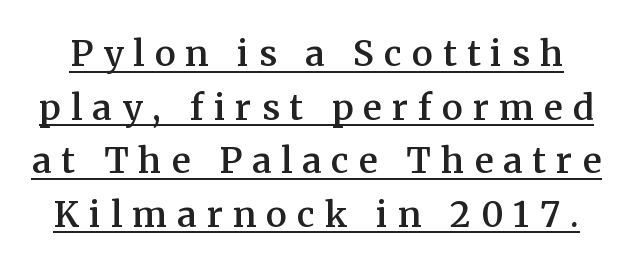
{"serif": "yes", "italic": "no", "bold": "semi", "weight": "semibold", "width": "normal", "stroke_contrast": "medium", "x_height": "medium", "monospaced": "no", "underline": "yes", "line_spacing": "normal", "line_spacing_ratio": 1.53, "letter_spacing": "wide", "letter_spacing_em": 0.29, "glyph_px": 35}
